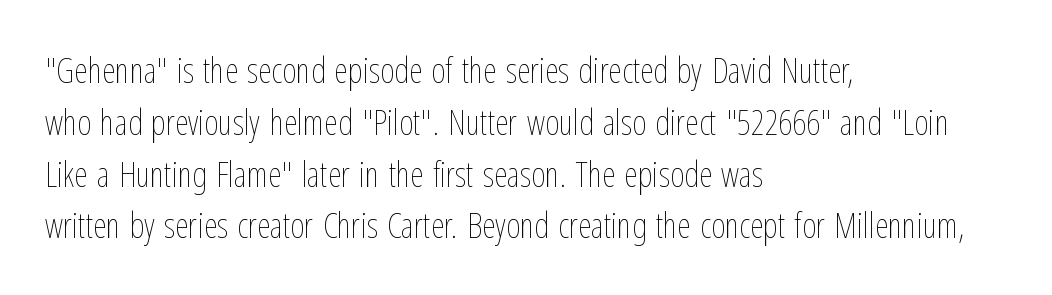
Q: Is the text bold? A: No.
Q: Is the text italic (slanted)? A: No, it is upright.
Q: Is the text underlined? A: No.
Q: How is the paragraph aligned? A: Left-aligned.
Q: Is the spacing between letters normal or unusually wide? A: Normal.
Q: Is the spacing between lines tight, normal or loose? A: Normal.
Q: Width (condensed, normal, or wide)? A: Condensed.
Q: Stroke contrast? A: Low.
Q: x-height? A: Medium.
Q: Monospaced? A: No.
